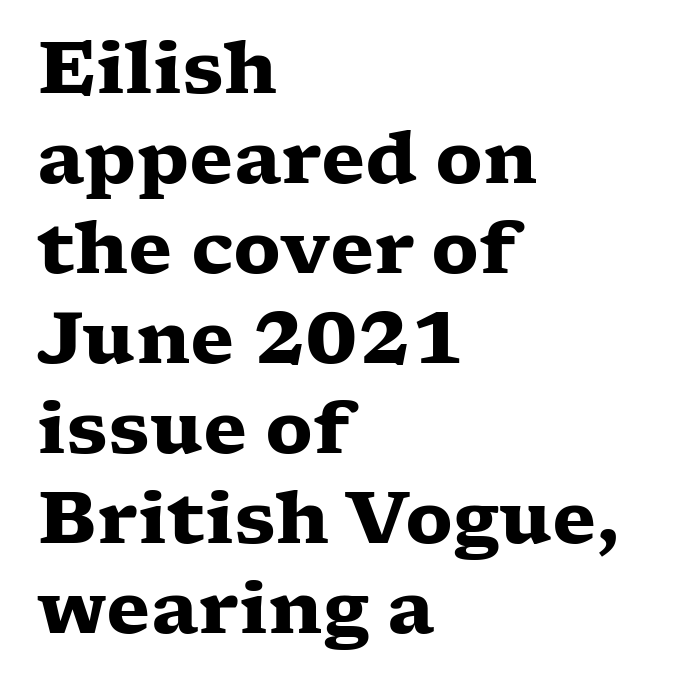
The image shows 72 px heavy, wide serif type, upright; set left-aligned, normal line spacing (1.25x), normal letter spacing, not underlined; low stroke contrast and a medium x-height.
